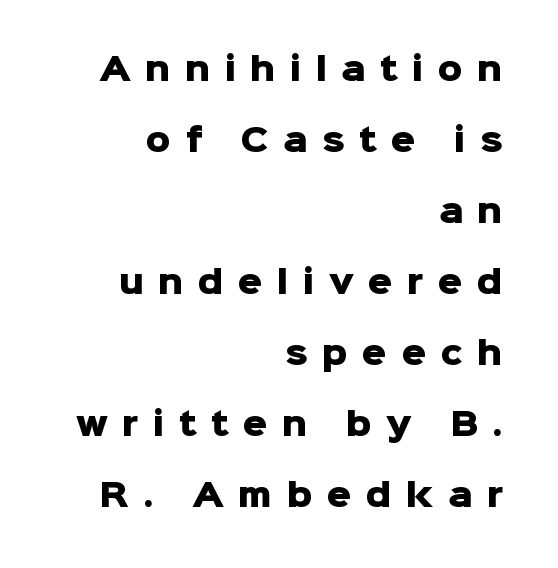
Q: Is the text bold? A: Yes.
Q: Is the text italic (slanted)? A: No, it is upright.
Q: Is the typeface a serif or a sans-serif typeface? A: Sans-serif.
Q: Is the text underlined? A: No.
Q: How is the paragraph aligned? A: Right-aligned.
Q: Is the spacing between letters normal or unusually wide? A: Unusually wide.
Q: Is the spacing between lines tight, normal or loose? A: Loose.
Q: Width (condensed, normal, or wide)? A: Normal.
Q: Stroke contrast? A: Low.
Q: x-height? A: Medium.
Q: Monospaced? A: No.
